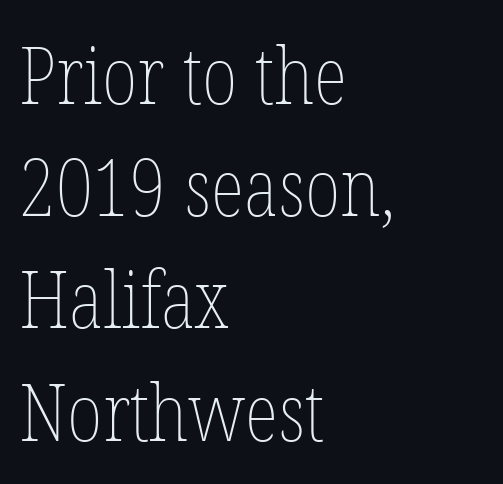
Q: Is the text bold? A: No.
Q: Is the text italic (slanted)? A: No, it is upright.
Q: Is the text underlined? A: No.
Q: How is the paragraph aligned? A: Left-aligned.
Q: Is the spacing between letters normal or unusually wide? A: Normal.
Q: Is the spacing between lines tight, normal or loose? A: Normal.
Q: Width (condensed, normal, or wide)? A: Condensed.
Q: Stroke contrast? A: Low.
Q: x-height? A: Medium.
Q: Monospaced? A: No.
